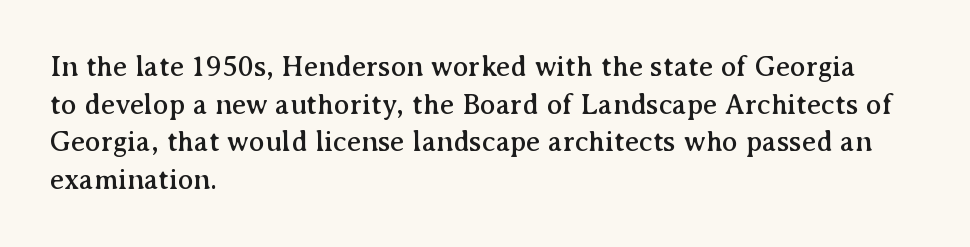
{"serif": "yes", "italic": "no", "width": "normal", "stroke_contrast": "medium", "x_height": "medium", "monospaced": "no", "underline": "no", "align": "left", "line_spacing": "normal", "line_spacing_ratio": 1.3, "letter_spacing": "normal", "letter_spacing_em": 0.0, "glyph_px": 29}
